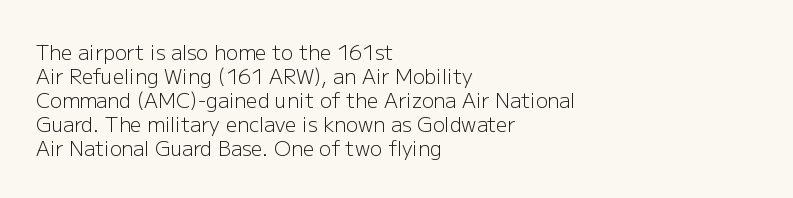
Descenders are the only things crossing below the line. Letters have the restrained weight of plain body copy at most. Where is the straight margin? On the left. Between one letter and the next there's only the usual sliver of space.
